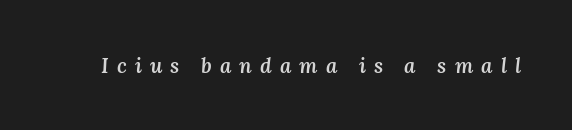
Observe the lean: these are italic letterforms. Check under the words: just untouched page. You could only call the tracking loose — the letters float apart. A somewhat darkened texture: the type is semibold rather than bold.
